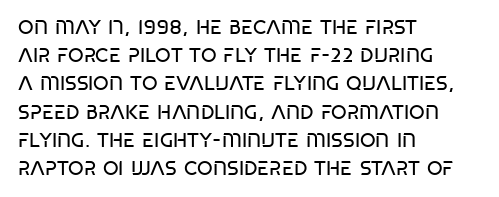
Descender tails drop into unmarked territory. The font sits on the lighter half of the weight spectrum, regular included. Short note: letters normally spaced. Is there much room between lines? A standard amount, neither cramped nor airy.
